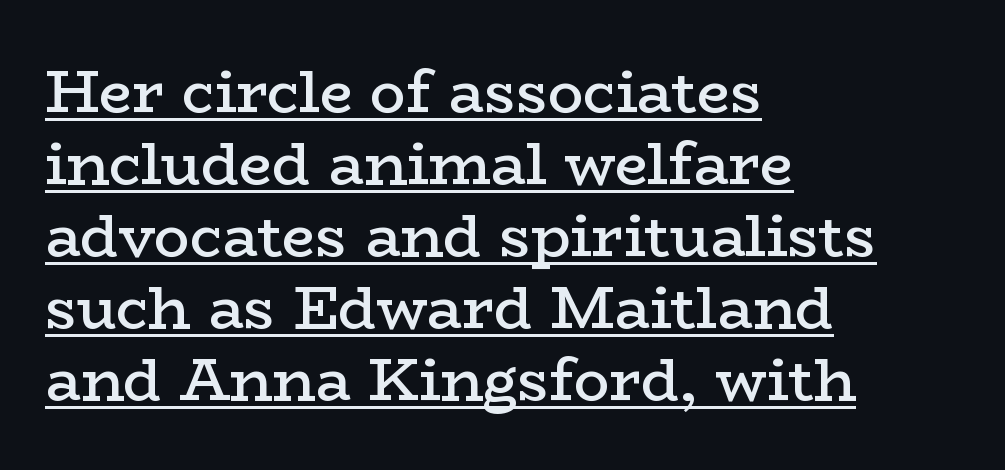
The image shows 59 px semibold, wide serif type, upright; set left-aligned, line spacing 1.22x, normal letter spacing, underlined; low stroke contrast and a medium x-height.
